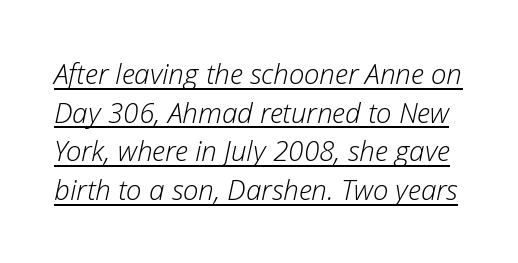
The image shows 28 px light type, italic (leaning right); set normal line spacing (1.38x), normal letter spacing, underlined; low stroke contrast and a medium x-height.
